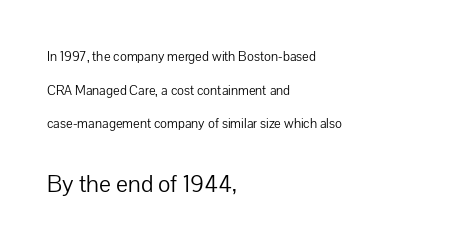
Q: Is the text bold? A: No.
Q: Is the text italic (slanted)? A: No, it is upright.
Q: Is the text underlined? A: No.
Q: How is the paragraph aligned? A: Left-aligned.
Q: Is the spacing between letters normal or unusually wide? A: Normal.
Q: Is the spacing between lines tight, normal or loose? A: Loose.
Q: Which block of text is set in a larger size, the first (top) or the second (bottom)? A: The second (bottom) one.
